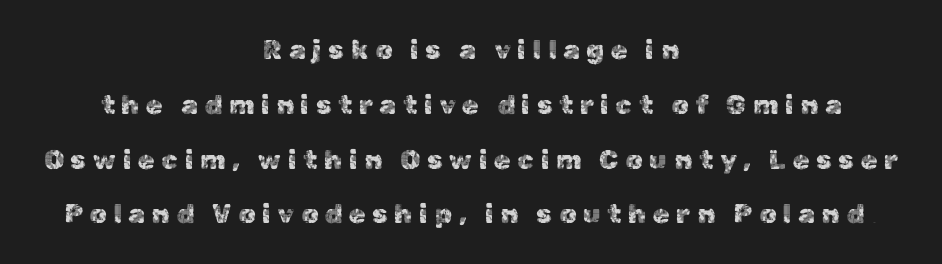
Q: Is the text italic (slanted)? A: No, it is upright.
Q: Is the text underlined? A: No.
Q: How is the paragraph aligned? A: Centered.
Q: Is the spacing between letters normal or unusually wide? A: Unusually wide.
Q: Is the spacing between lines tight, normal or loose? A: Loose.
